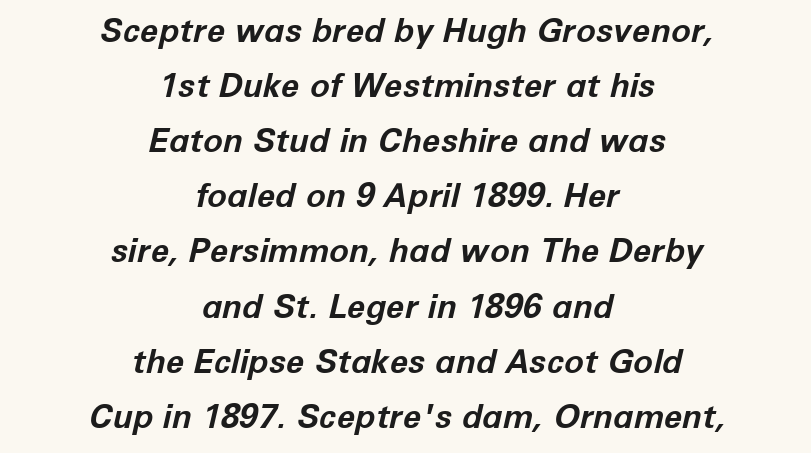
Q: Is the text bold? A: Yes.
Q: Is the text italic (slanted)? A: Yes, it leans right by about 12 degrees.
Q: Is the text underlined? A: No.
Q: How is the paragraph aligned? A: Centered.
Q: Is the spacing between letters normal or unusually wide? A: Normal.
Q: Is the spacing between lines tight, normal or loose? A: Normal.
Q: Width (condensed, normal, or wide)? A: Normal.
Q: Stroke contrast? A: Low.
Q: x-height? A: Medium.
Q: Monospaced? A: No.
